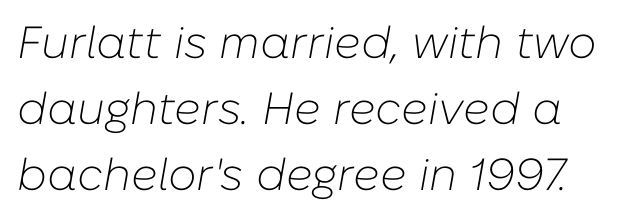
The image shows 45 px light type, italic (leaning right); set normal line spacing (1.47x), normal letter spacing, not underlined; low stroke contrast and a medium x-height.
